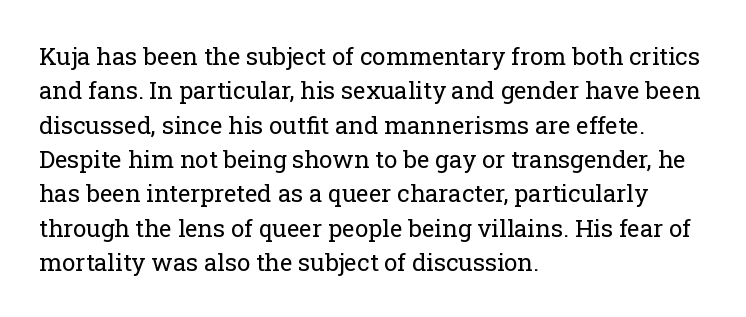
{"italic": "no", "bold": "no", "underline": "no", "align": "left", "line_spacing": "normal", "line_spacing_ratio": 1.43, "letter_spacing": "normal", "letter_spacing_em": 0.0, "glyph_px": 24}
